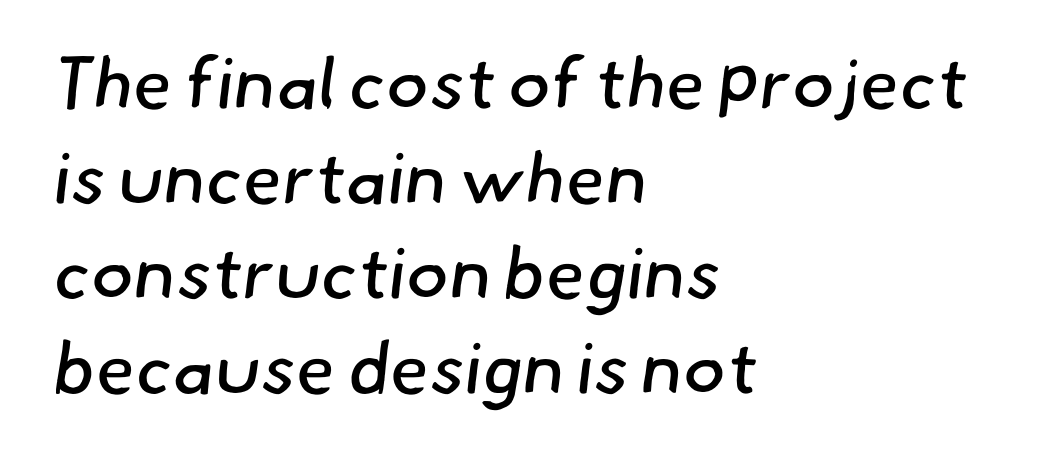
Q: Is the text bold? A: No.
Q: Is the typeface a serif or a sans-serif typeface? A: Sans-serif.
Q: Is the text underlined? A: No.
Q: How is the paragraph aligned? A: Left-aligned.
Q: Is the spacing between letters normal or unusually wide? A: Normal.
Q: Is the spacing between lines tight, normal or loose? A: Normal.
Q: Width (condensed, normal, or wide)? A: Normal.
Q: Stroke contrast? A: Low.
Q: x-height? A: Small.
Q: Monospaced? A: No.
